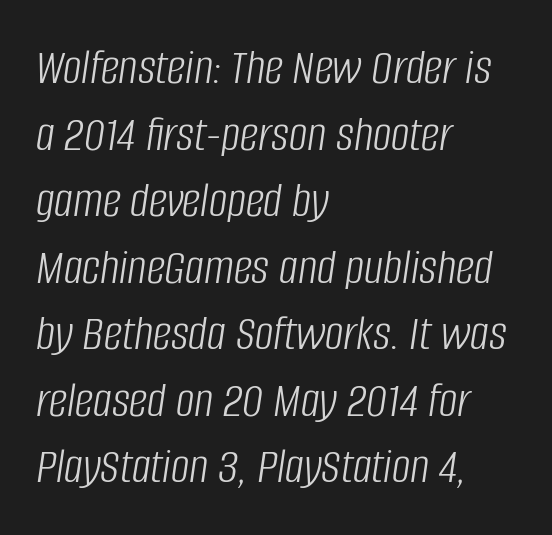
{"italic": "yes", "lean": "right", "slant_degrees": 8, "bold": "no", "weight": "light", "width": "condensed", "stroke_contrast": "low", "x_height": "large", "monospaced": "no", "underline": "no", "align": "left", "line_spacing": "normal", "line_spacing_ratio": 1.28, "letter_spacing": "normal", "letter_spacing_em": 0.0, "glyph_px": 52}
